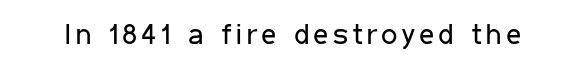
The image shows 29 px regular-weight, condensed sans-serif type, upright; set not underlined; low stroke contrast and a medium x-height.
